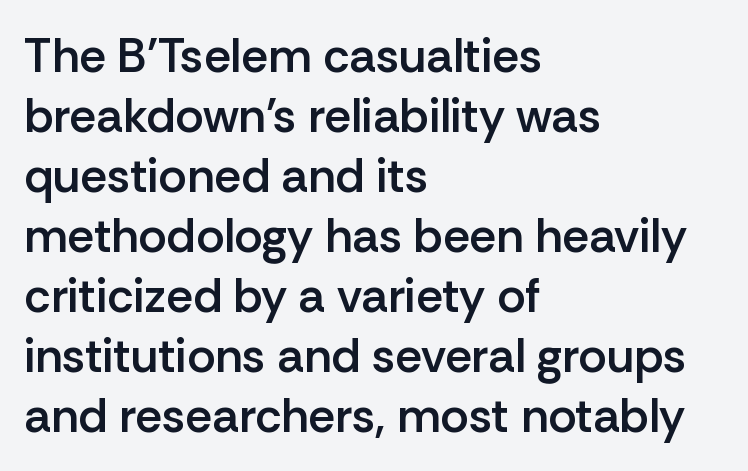
The image shows 48 px semibold sans-serif type, upright; set left-aligned, normal line spacing (1.25x), normal letter spacing, not underlined; low stroke contrast and a medium x-height.
